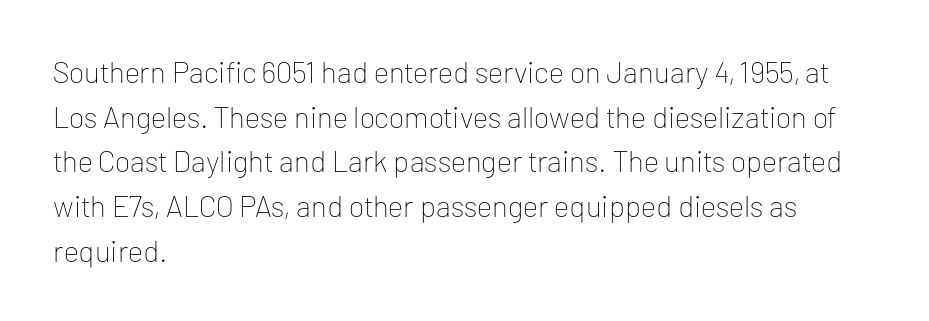
Q: Is the text bold? A: No.
Q: Is the text italic (slanted)? A: No, it is upright.
Q: Is the typeface a serif or a sans-serif typeface? A: Sans-serif.
Q: Is the text underlined? A: No.
Q: How is the paragraph aligned? A: Left-aligned.
Q: Is the spacing between letters normal or unusually wide? A: Normal.
Q: Is the spacing between lines tight, normal or loose? A: Normal.
Q: Width (condensed, normal, or wide)? A: Normal.
Q: Stroke contrast? A: Low.
Q: x-height? A: Medium.
Q: Monospaced? A: No.
